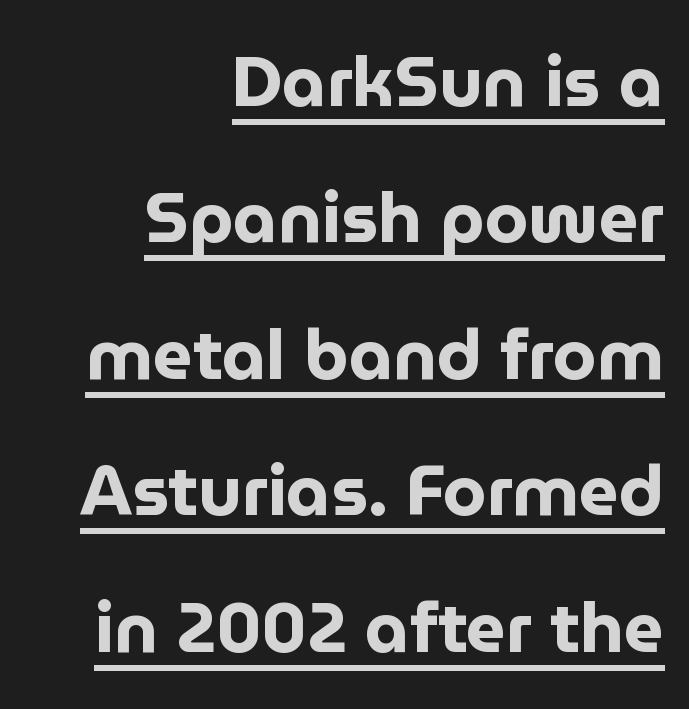
Q: Is the text bold? A: Yes.
Q: Is the text italic (slanted)? A: No, it is upright.
Q: Is the typeface a serif or a sans-serif typeface? A: Sans-serif.
Q: Is the text underlined? A: Yes.
Q: How is the paragraph aligned? A: Right-aligned.
Q: Is the spacing between letters normal or unusually wide? A: Normal.
Q: Is the spacing between lines tight, normal or loose? A: Loose.
Q: Width (condensed, normal, or wide)? A: Normal.
Q: Stroke contrast? A: Low.
Q: x-height? A: Medium.
Q: Monospaced? A: No.
